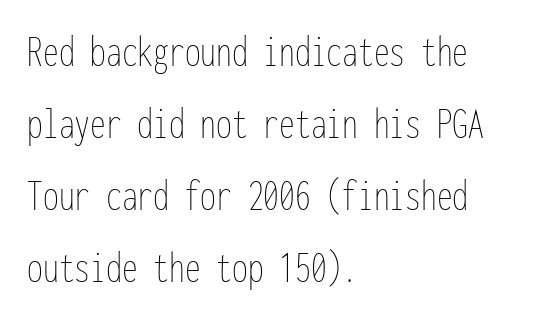
The image shows 45 px thin, condensed type, upright, monospaced; set left-aligned, normal line spacing (1.6x), normal letter spacing, not underlined; low stroke contrast and a medium x-height.
